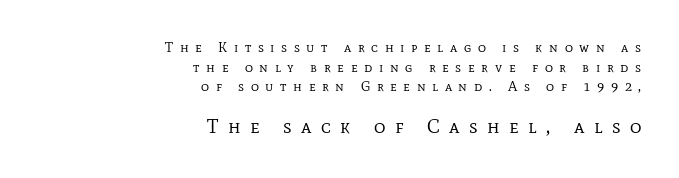
The image shows 20 px text type, upright; set right-aligned, normal line spacing (1.41x), unusually wide letter spacing (+0.47 em), not underlined; the second (bottom) block is 1.43x larger.
